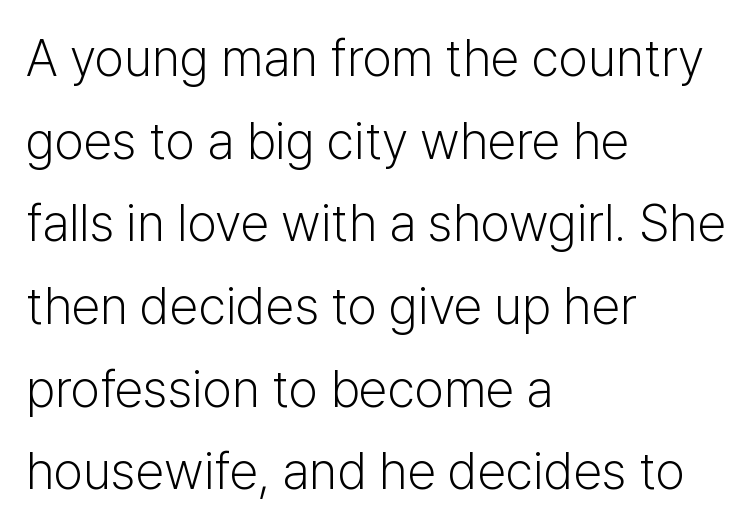
Q: Is the text bold? A: No.
Q: Is the text italic (slanted)? A: No, it is upright.
Q: Is the typeface a serif or a sans-serif typeface? A: Sans-serif.
Q: Is the text underlined? A: No.
Q: How is the paragraph aligned? A: Left-aligned.
Q: Is the spacing between letters normal or unusually wide? A: Normal.
Q: Is the spacing between lines tight, normal or loose? A: Normal.
Q: Width (condensed, normal, or wide)? A: Normal.
Q: Stroke contrast? A: Low.
Q: x-height? A: Medium.
Q: Monospaced? A: No.
